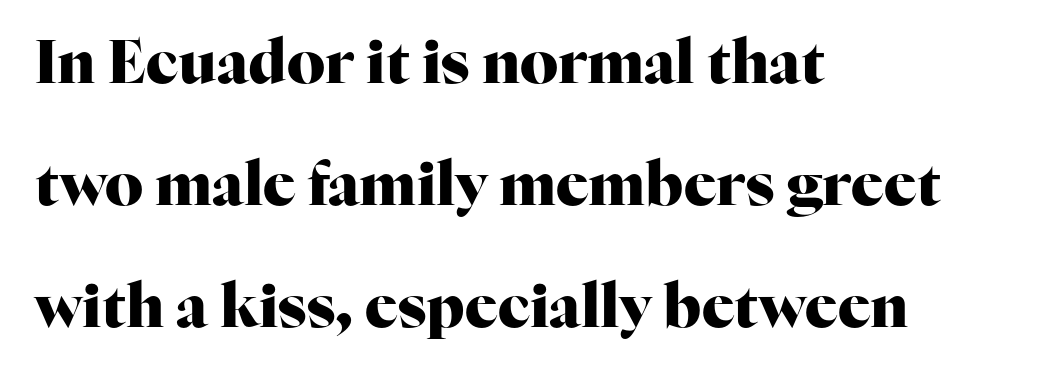
The image shows 60 px heavy serif type, upright; set left-aligned, loose line spacing (2.03x), normal letter spacing, not underlined; high stroke contrast and a medium x-height.
